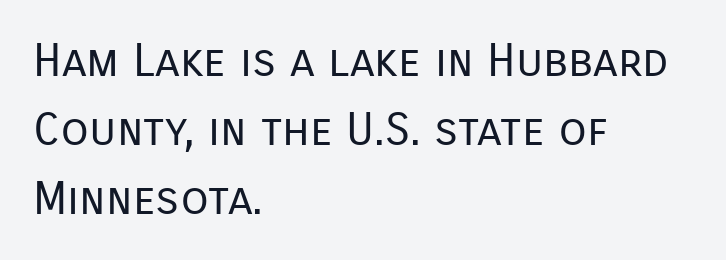
Q: Is the text bold? A: No.
Q: Is the text italic (slanted)? A: No, it is upright.
Q: Is the typeface a serif or a sans-serif typeface? A: Sans-serif.
Q: Is the text underlined? A: No.
Q: How is the paragraph aligned? A: Left-aligned.
Q: Is the spacing between letters normal or unusually wide? A: Normal.
Q: Is the spacing between lines tight, normal or loose? A: Normal.
Q: Width (condensed, normal, or wide)? A: Normal.
Q: Stroke contrast? A: Low.
Q: x-height? A: Medium.
Q: Monospaced? A: No.
